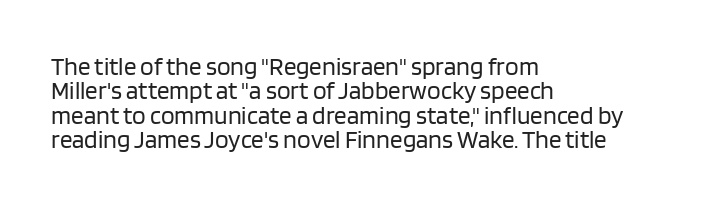
Summary of weight: not heavy and not bold. Inter-character spacing is left at the font's built-in metrics. The typography opts for an upright posture over an oblique one. What's the leading like? Squeezed, with rows nearly overlapping. Horizontal alignment here is leftward, the default for most running prose.
